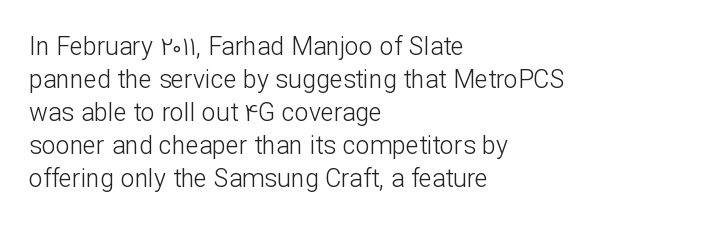
The setting favours the left margin, as ordinary paragraphs usually do. The letters stand upright; this is a roman face. Does the leading feel generous? No, just average. The passage shown has conventional tracking throughout. Each stroke keeps to a modest, everyday thickness or less.
